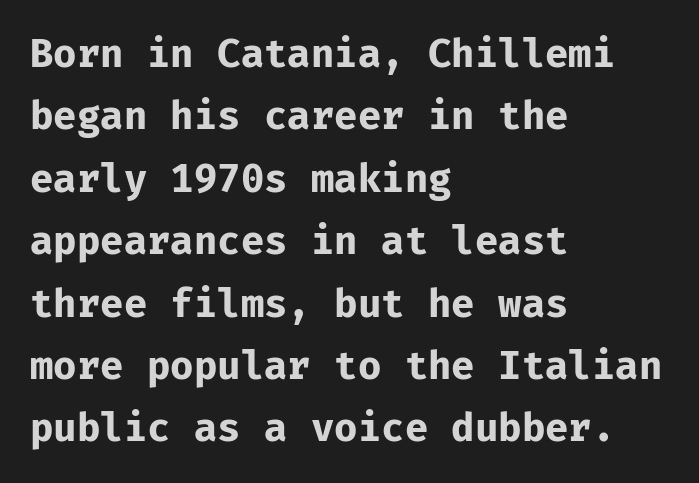
The image shows 39 px bold sans-serif type, upright, monospaced; set left-aligned, normal line spacing (1.6x), normal letter spacing, not underlined; low stroke contrast and a medium x-height.
